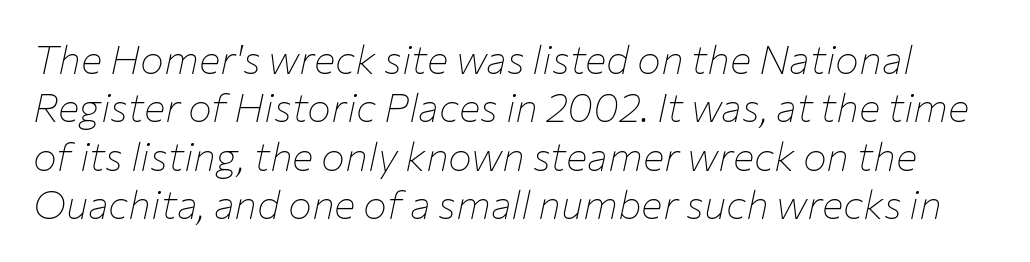
Q: Is the text bold? A: No.
Q: Is the text italic (slanted)? A: Yes, it leans right by about 12 degrees.
Q: Is the text underlined? A: No.
Q: Is the spacing between letters normal or unusually wide? A: Normal.
Q: Width (condensed, normal, or wide)? A: Normal.
Q: Stroke contrast? A: Low.
Q: x-height? A: Medium.
Q: Monospaced? A: No.
